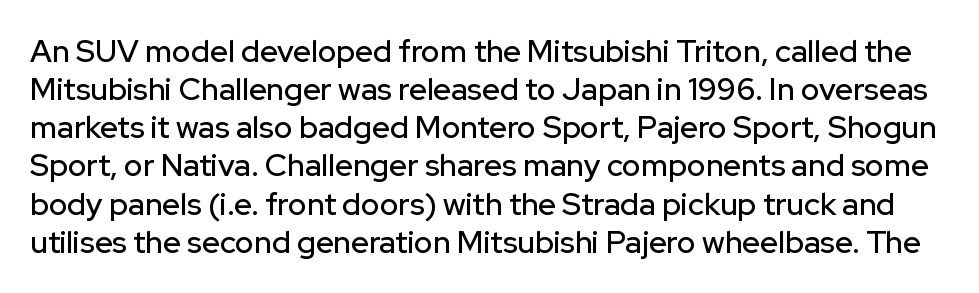
{"serif": "no", "italic": "no", "width": "normal", "stroke_contrast": "low", "x_height": "medium", "monospaced": "no", "underline": "no", "line_spacing_ratio": 1.23, "letter_spacing": "normal", "letter_spacing_em": 0.0, "glyph_px": 31}
